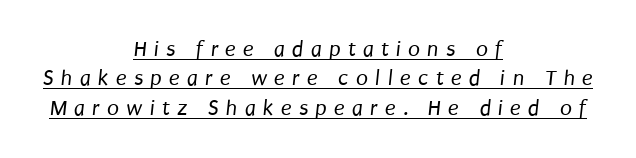
If you measured baseline to baseline, you'd find a middling distance. Loose tracking; the words dissolve into strings of separated letters. Is there an underline? Yes — a line sits under the letters. Every row of glyphs is offset so its center matches the block's center.
